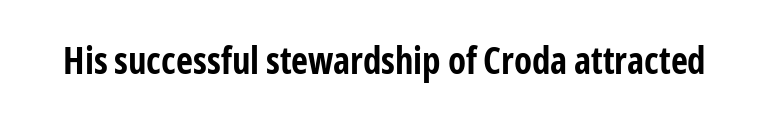
The image shows 37 px bold, condensed sans-serif type, upright; set normal letter spacing, not underlined; low stroke contrast and a medium x-height.
